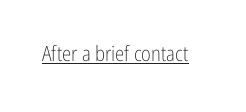
The image shows 21 px text type, upright; set normal letter spacing, underlined.
